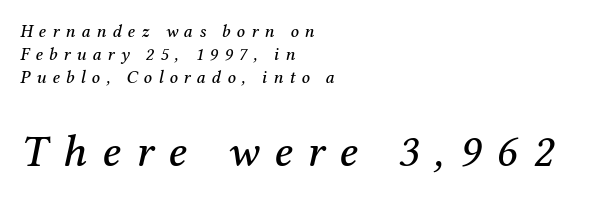
{"serif": "yes", "italic": "yes", "lean": "right", "slant_degrees": 12, "width": "normal", "stroke_contrast": "medium", "x_height": "medium", "monospaced": "no", "underline": "no", "align": "left", "line_spacing": "normal", "line_spacing_ratio": 1.28, "letter_spacing": "wide", "letter_spacing_em": 0.34, "larger_block": "second", "size_ratio": 2.5, "glyph_px": 45}
